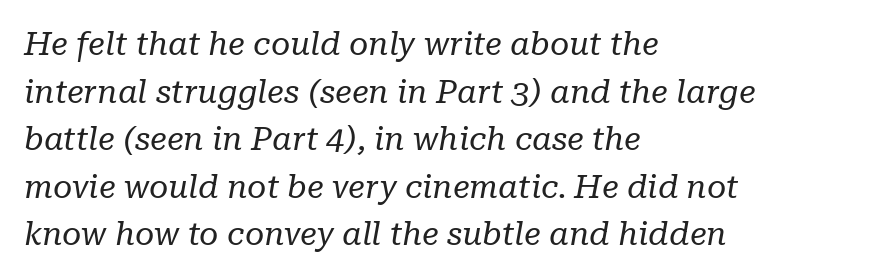
Q: Is the text bold? A: No.
Q: Is the text italic (slanted)? A: Yes, it leans right by about 10 degrees.
Q: Is the typeface a serif or a sans-serif typeface? A: Serif.
Q: Is the text underlined? A: No.
Q: How is the paragraph aligned? A: Left-aligned.
Q: Is the spacing between letters normal or unusually wide? A: Normal.
Q: Is the spacing between lines tight, normal or loose? A: Normal.
Q: Width (condensed, normal, or wide)? A: Normal.
Q: Stroke contrast? A: Low.
Q: x-height? A: Medium.
Q: Monospaced? A: No.
